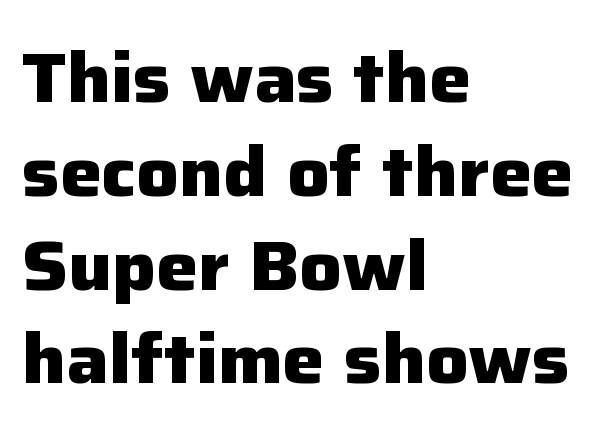
Q: Is the text bold? A: Yes.
Q: Is the text italic (slanted)? A: No, it is upright.
Q: Is the typeface a serif or a sans-serif typeface? A: Sans-serif.
Q: Is the text underlined? A: No.
Q: How is the paragraph aligned? A: Left-aligned.
Q: Is the spacing between letters normal or unusually wide? A: Normal.
Q: Is the spacing between lines tight, normal or loose? A: Normal.
Q: Width (condensed, normal, or wide)? A: Normal.
Q: Stroke contrast? A: Low.
Q: x-height? A: Medium.
Q: Monospaced? A: No.
